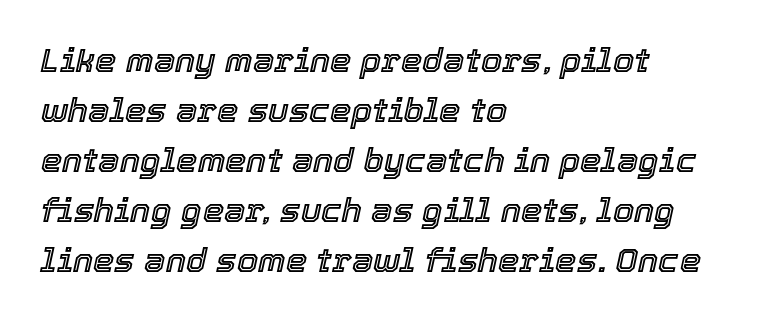
{"italic": "yes", "lean": "right", "slant_degrees": 12, "width": "normal", "x_height": "medium", "monospaced": "no", "underline": "no", "align": "left", "line_spacing": "normal", "line_spacing_ratio": 1.47, "letter_spacing": "normal", "letter_spacing_em": 0.0, "glyph_px": 34}
